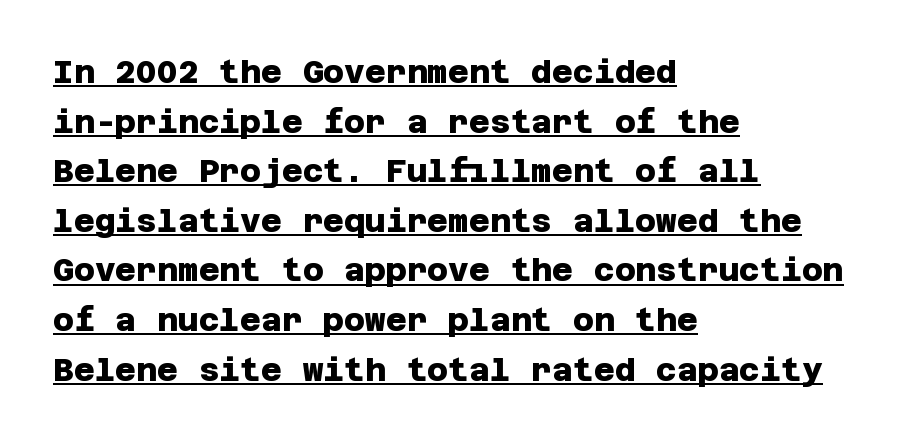
Q: Is the text bold? A: Yes.
Q: Is the typeface a serif or a sans-serif typeface? A: Sans-serif.
Q: Is the text underlined? A: Yes.
Q: How is the paragraph aligned? A: Left-aligned.
Q: Is the spacing between letters normal or unusually wide? A: Normal.
Q: Is the spacing between lines tight, normal or loose? A: Normal.
Q: Width (condensed, normal, or wide)? A: Normal.
Q: Stroke contrast? A: Low.
Q: x-height? A: Large.
